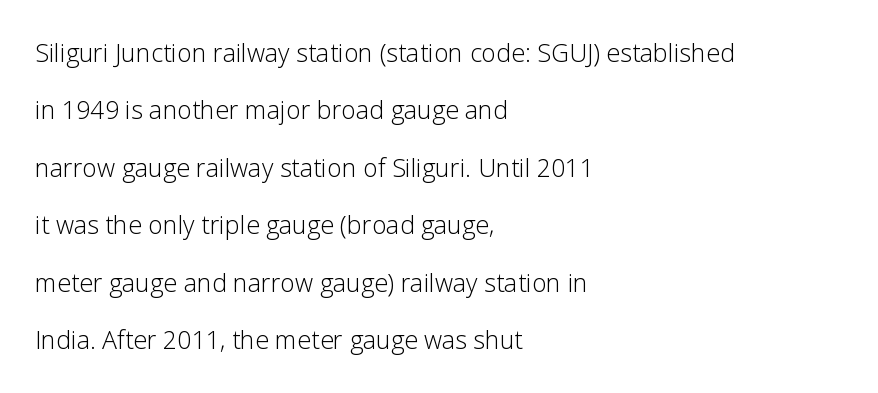
Q: Is the text bold? A: No.
Q: Is the text italic (slanted)? A: No, it is upright.
Q: Is the text underlined? A: No.
Q: How is the paragraph aligned? A: Left-aligned.
Q: Is the spacing between letters normal or unusually wide? A: Normal.
Q: Is the spacing between lines tight, normal or loose? A: Loose.
